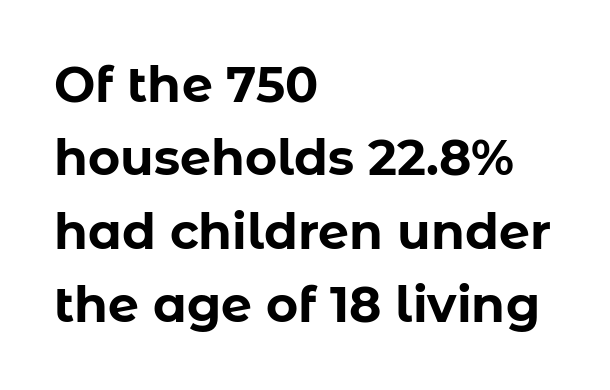
{"serif": "no", "italic": "no", "bold": "yes", "weight": "bold", "width": "normal", "stroke_contrast": "low", "x_height": "medium", "monospaced": "no", "underline": "no", "align": "left", "line_spacing": "normal", "line_spacing_ratio": 1.5, "letter_spacing": "normal", "letter_spacing_em": 0.0, "glyph_px": 49}
